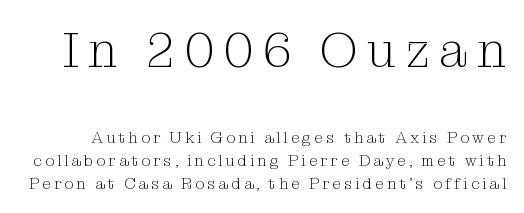
The image shows 49 px light serif type, upright; set normal line spacing (1.43x), not underlined; the first (top) block is 3.06x larger; medium stroke contrast and a medium x-height.
